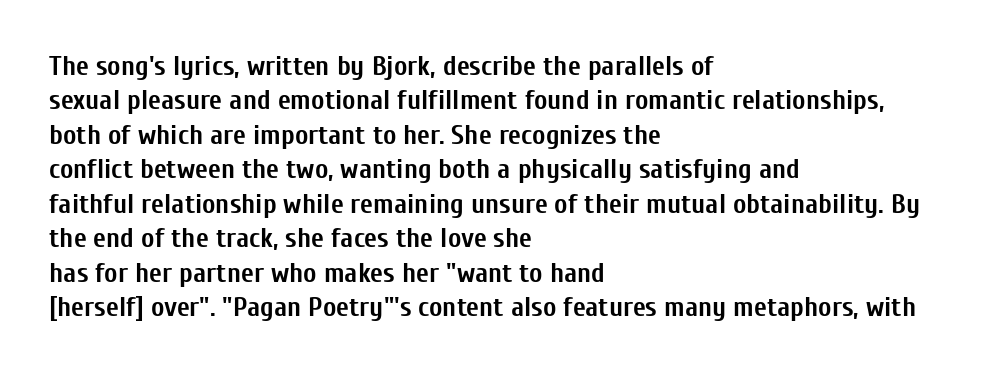
Nope, not italic — everything's standing straight. Lines of text with bare space underneath. Serif or sans? Sans — the stroke terminals are bare. Left-aligned paragraph, ragged on the right. These lines carry a lot of weight — the face is fully bold.
